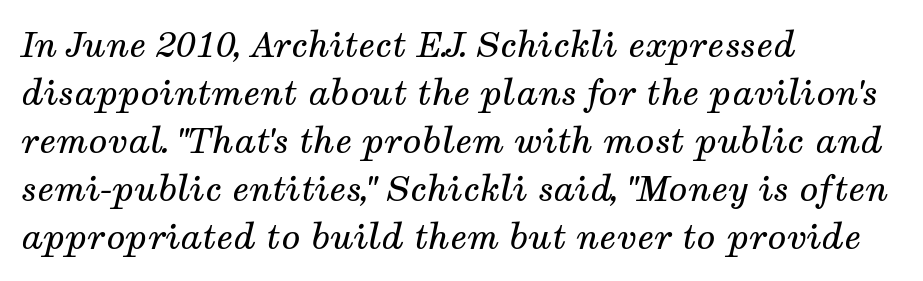
The image shows 35 px regular-weight serif type, italic (leaning right); set left-aligned, normal line spacing (1.37x), normal letter spacing, not underlined; medium stroke contrast and a medium x-height.
